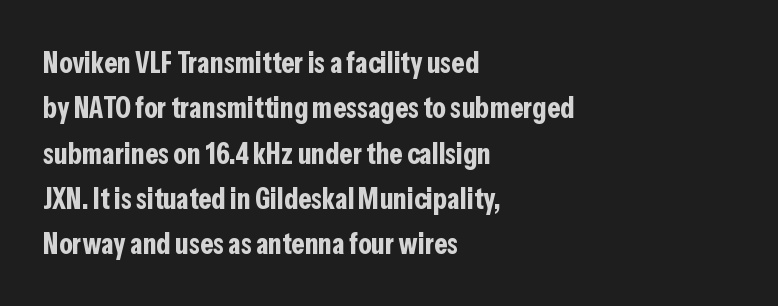
The image shows 30 px bold, condensed sans-serif type, upright; set left-aligned, normal line spacing (1.51x), normal letter spacing, not underlined; low stroke contrast and a medium x-height.
